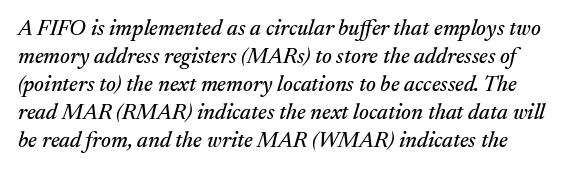
{"italic": "yes", "lean": "right", "slant_degrees": 17, "underline": "no", "line_spacing": "normal", "line_spacing_ratio": 1.27, "letter_spacing": "normal", "letter_spacing_em": 0.0, "glyph_px": 22}
